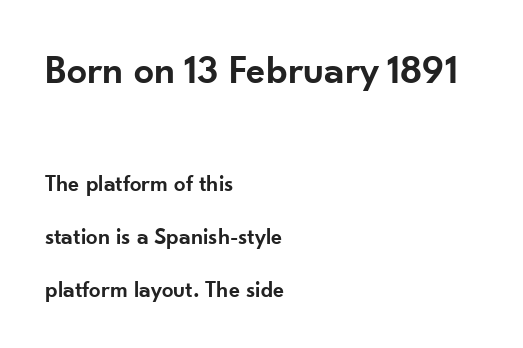
{"serif": "no", "italic": "no", "bold": "semi", "weight": "semibold", "width": "normal", "stroke_contrast": "low", "x_height": "small", "monospaced": "no", "underline": "no", "align": "left", "line_spacing": "loose", "line_spacing_ratio": 2.3, "letter_spacing": "normal", "letter_spacing_em": 0.0, "larger_block": "first", "size_ratio": 1.74, "glyph_px": 40}
